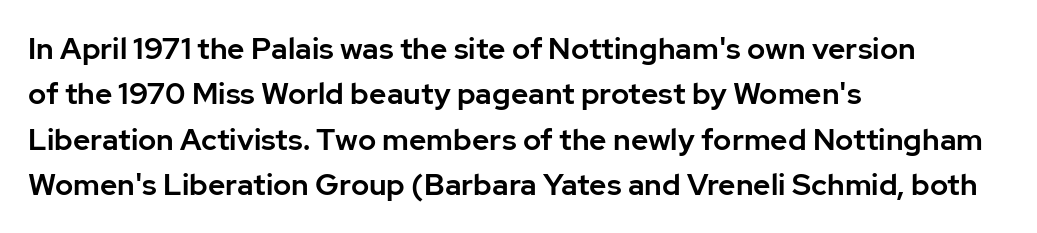
The image shows 30 px sans-serif type, upright; set left-aligned, normal line spacing (1.51x), normal letter spacing, not underlined; low stroke contrast and a medium x-height.
